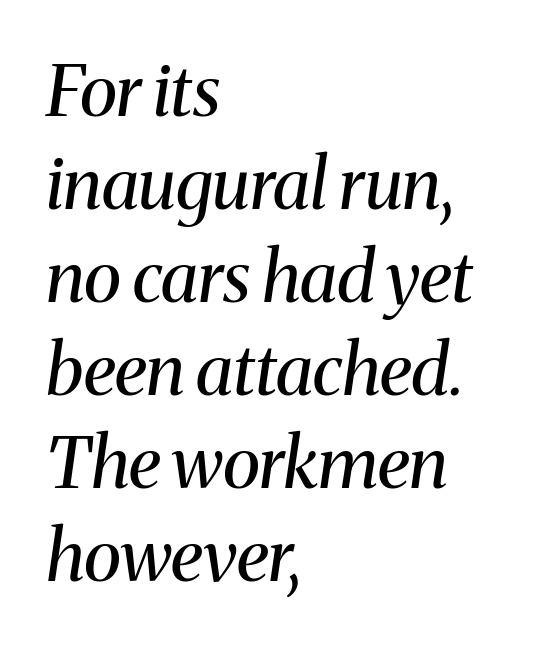
Q: Is the text bold? A: No.
Q: Is the text italic (slanted)? A: Yes, it leans right by about 8 degrees.
Q: Is the typeface a serif or a sans-serif typeface? A: Serif.
Q: Is the text underlined? A: No.
Q: How is the paragraph aligned? A: Left-aligned.
Q: Is the spacing between letters normal or unusually wide? A: Normal.
Q: Is the spacing between lines tight, normal or loose? A: Normal.
Q: Width (condensed, normal, or wide)? A: Normal.
Q: Stroke contrast? A: Medium.
Q: x-height? A: Medium.
Q: Monospaced? A: No.
